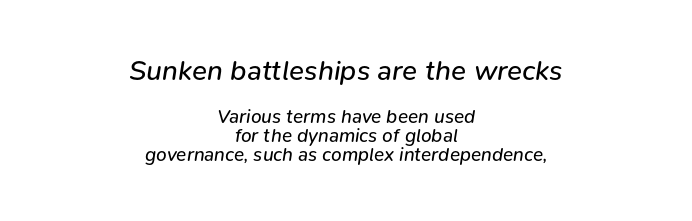
This is oblique type, the kind used for emphasis or titles. Which margin do the lines hug? Neither — every line sits in the middle. Do the characters align in a grid? No, the font is proportional. These glyphs show unthickened strokes, regular width or finer.
